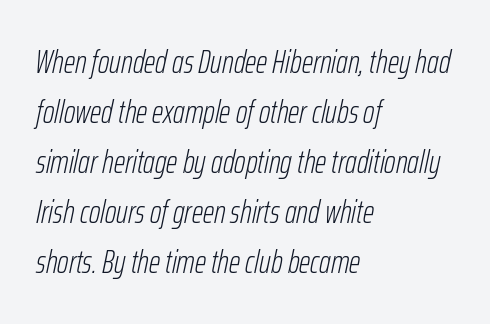
Compared with a typical body face, this is equally light or lighter still. Typeset ragged right — the left edge is the straight one. The passage shown stacks its lines at a standard gap. The face used here has a pronounced slope to its letters.
